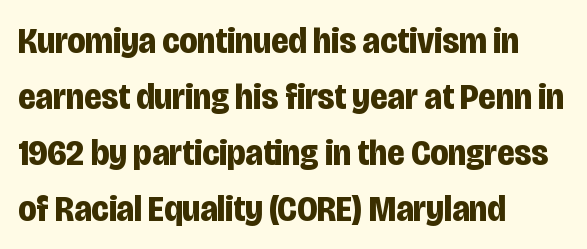
Q: Is the text bold? A: Yes.
Q: Is the text italic (slanted)? A: No, it is upright.
Q: Is the typeface a serif or a sans-serif typeface? A: Sans-serif.
Q: Is the text underlined? A: No.
Q: How is the paragraph aligned? A: Left-aligned.
Q: Is the spacing between letters normal or unusually wide? A: Normal.
Q: Is the spacing between lines tight, normal or loose? A: Normal.
Q: Width (condensed, normal, or wide)? A: Condensed.
Q: Stroke contrast? A: Low.
Q: x-height? A: Large.
Q: Monospaced? A: No.
